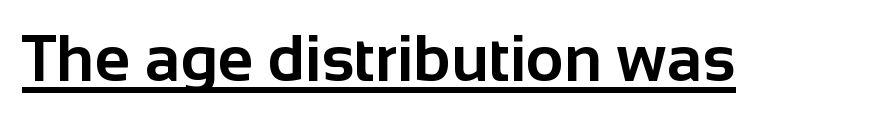
Classification — sans serif. Letter spacing: default. Every character sits straight up, as roman type does. The passage shown is typed in a proportional face where columns would drift. Does a line run under the words? Yes, clearly. Emphasis by weight is at full strength: bold.
